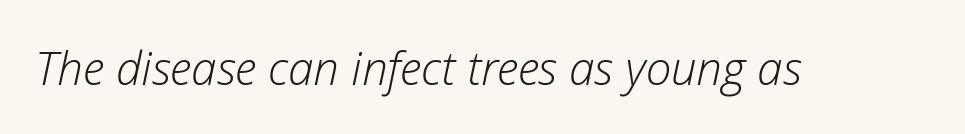
Compared with typical body copy, the letter spacing here is the same. The characters are drawn with everyday or finer stroke widths. This rendering features lettering with no underline. Proportional: the letters do not fall into vertical columns. Yep, that's italic — everything's leaning.
